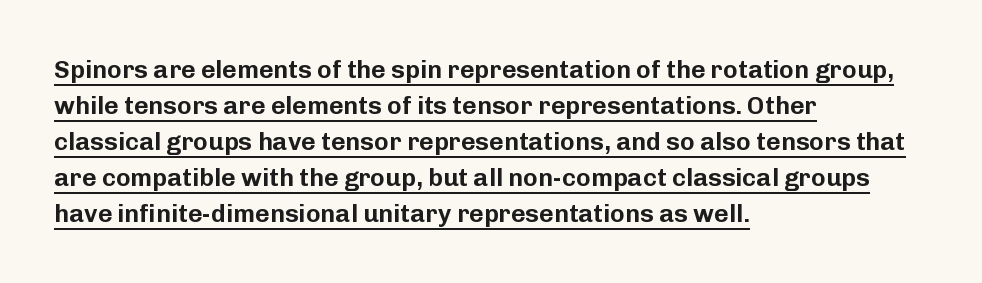
The image shows 25 px text type, upright; set left-aligned, normal line spacing (1.44x), normal letter spacing, underlined.
